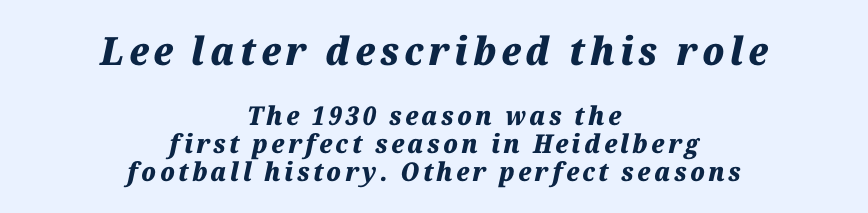
Q: Is the text bold? A: Yes.
Q: Is the text italic (slanted)? A: Yes, it leans right by about 12 degrees.
Q: Is the text underlined? A: No.
Q: How is the paragraph aligned? A: Centered.
Q: Is the spacing between lines tight, normal or loose? A: Tight.
Q: Which block of text is set in a larger size, the first (top) or the second (bottom)? A: The first (top) one.
Q: Width (condensed, normal, or wide)? A: Normal.
Q: Stroke contrast? A: Medium.
Q: x-height? A: Medium.
Q: Monospaced? A: No.
